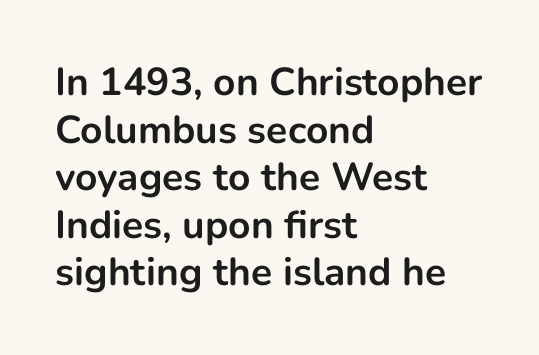
Nope, no serifs anywhere on these letters. The string is rendered with underlining switched off. Proportional: the letters do not fall into vertical columns. The letters are bold, with thick, heavy strokes. Is the letter spacing exaggerated? No — it looks like the ordinary default.
